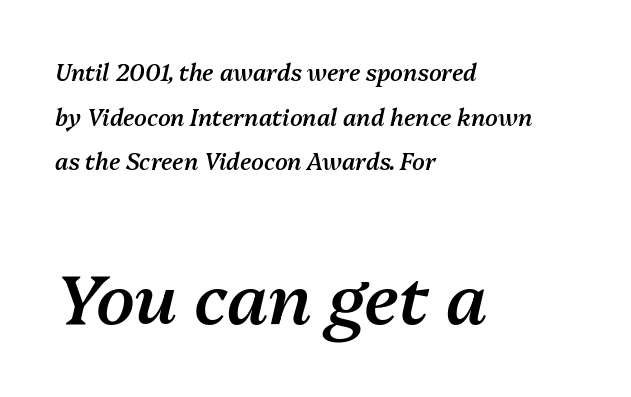
This layout puts the modest block above and the oversized block below. Character widths vary here, with narrow letters taking less room than wide ones. Widely set lines give the paragraph a tall, airy silhouette. As a designer I'd log this as weight 600, semibold.
